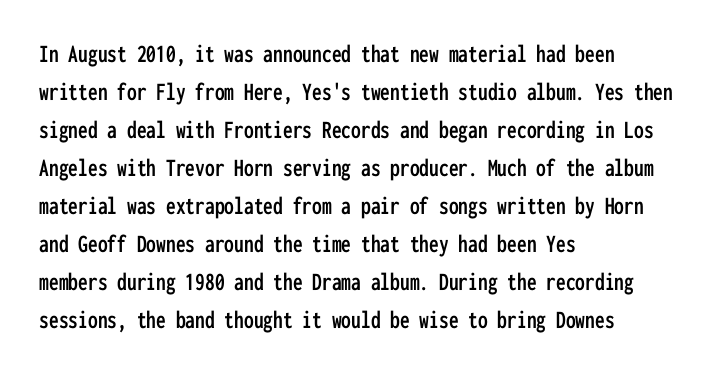
The image shows 26 px text type, upright; set left-aligned, normal line spacing (1.46x), normal letter spacing, not underlined.
